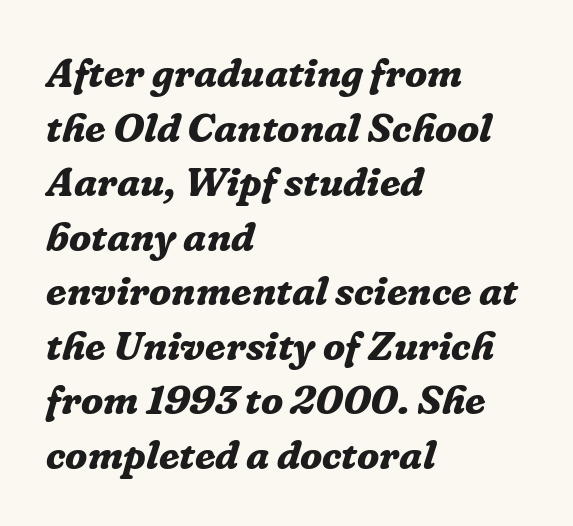
Q: Is the text bold? A: Yes.
Q: Is the text italic (slanted)? A: Yes, it leans right by about 16 degrees.
Q: Is the typeface a serif or a sans-serif typeface? A: Serif.
Q: Is the text underlined? A: No.
Q: How is the paragraph aligned? A: Left-aligned.
Q: Is the spacing between letters normal or unusually wide? A: Normal.
Q: Is the spacing between lines tight, normal or loose? A: Normal.
Q: Width (condensed, normal, or wide)? A: Normal.
Q: Stroke contrast? A: Low.
Q: x-height? A: Medium.
Q: Monospaced? A: No.
